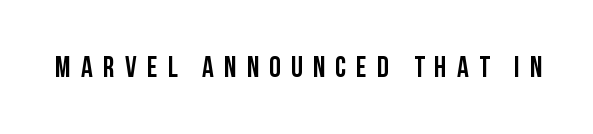
Q: Is the text italic (slanted)? A: No, it is upright.
Q: Is the typeface a serif or a sans-serif typeface? A: Sans-serif.
Q: Is the text underlined? A: No.
Q: Is the spacing between letters normal or unusually wide? A: Unusually wide.
Q: Width (condensed, normal, or wide)? A: Condensed.
Q: Stroke contrast? A: Low.
Q: x-height? A: Large.
Q: Monospaced? A: No.
